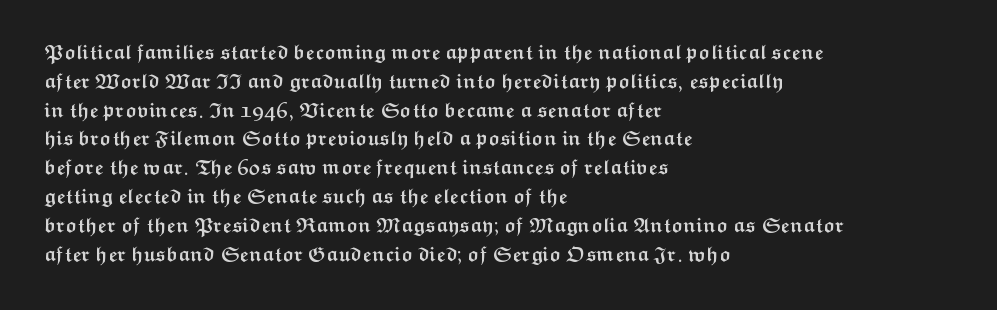
Line starts are locked; line ends wander. Bold? Absolutely — the strokes are thick and heavy. Nobody touched the tracking dial on this one. Bare-footed words on every line. These lines sit exactly where default settings would place them.
